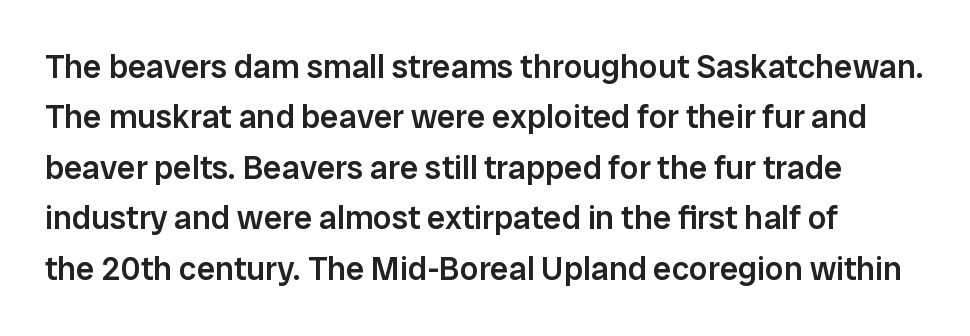
The image shows 33 px semibold sans-serif type, upright; set normal line spacing (1.53x), normal letter spacing, not underlined; low stroke contrast and a medium x-height.
